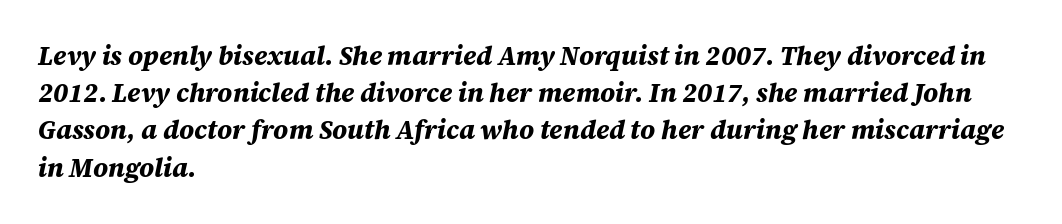
The image shows 26 px bold type, italic (leaning right); set left-aligned, normal line spacing (1.43x), normal letter spacing, not underlined.
